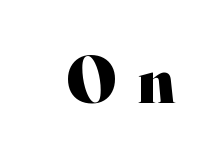
{"serif": "yes", "italic": "no", "bold": "yes", "weight": "heavy", "width": "normal", "stroke_contrast": "high", "x_height": "small", "monospaced": "no", "underline": "no", "letter_spacing": "wide", "letter_spacing_em": 0.32, "glyph_px": 67}
